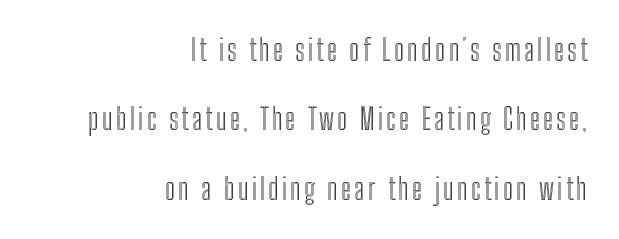
The image shows 29 px condensed type, upright; set right-aligned, loose line spacing (2.39x), not underlined; a medium x-height.
